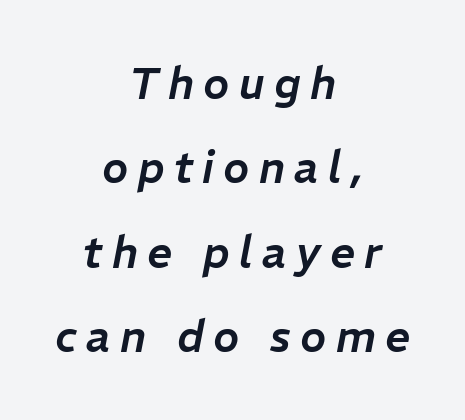
The image shows 44 px text type, italic (leaning right); set centered, loose line spacing (1.92x), unusually wide letter spacing (+0.21 em), not underlined; low stroke contrast and a medium x-height.
